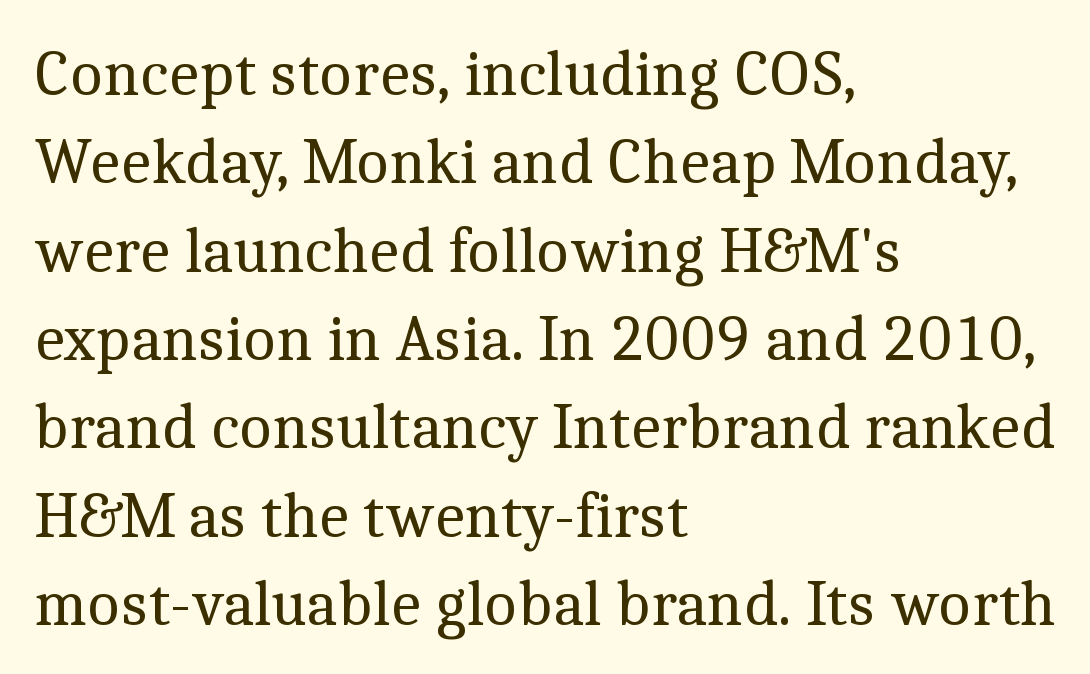
Q: Is the text bold? A: No.
Q: Is the text italic (slanted)? A: No, it is upright.
Q: Is the typeface a serif or a sans-serif typeface? A: Serif.
Q: Is the text underlined? A: No.
Q: How is the paragraph aligned? A: Left-aligned.
Q: Is the spacing between letters normal or unusually wide? A: Normal.
Q: Is the spacing between lines tight, normal or loose? A: Normal.
Q: Width (condensed, normal, or wide)? A: Normal.
Q: x-height? A: Medium.
Q: Monospaced? A: No.
